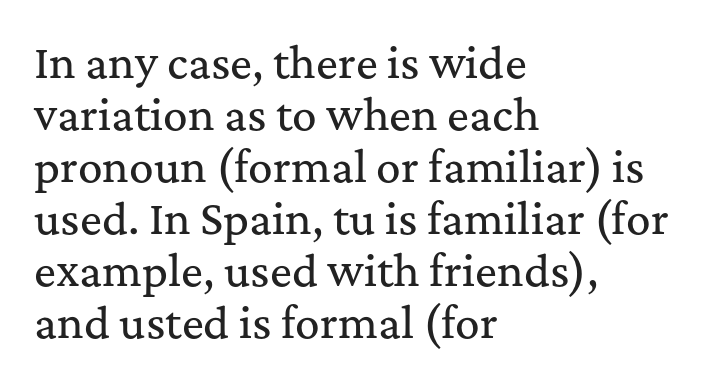
Q: Is the text italic (slanted)? A: No, it is upright.
Q: Is the typeface a serif or a sans-serif typeface? A: Serif.
Q: Is the text underlined? A: No.
Q: How is the paragraph aligned? A: Left-aligned.
Q: Is the spacing between letters normal or unusually wide? A: Normal.
Q: Is the spacing between lines tight, normal or loose? A: Normal.
Q: Width (condensed, normal, or wide)? A: Normal.
Q: Stroke contrast? A: Medium.
Q: x-height? A: Medium.
Q: Monospaced? A: No.
